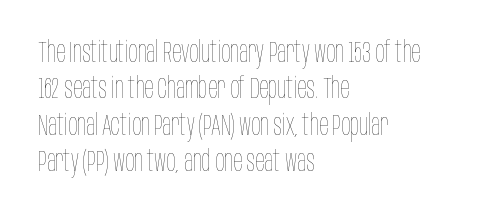
The image shows 30 px thin, condensed type, upright; set left-aligned, line spacing 1.21x, normal letter spacing, not underlined; low stroke contrast and a large x-height.
